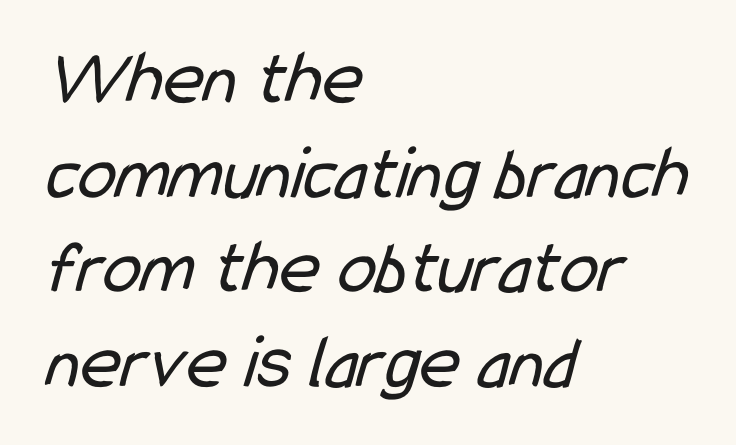
Q: Is the text bold? A: No.
Q: Is the typeface a serif or a sans-serif typeface? A: Sans-serif.
Q: Is the text underlined? A: No.
Q: How is the paragraph aligned? A: Left-aligned.
Q: Is the spacing between letters normal or unusually wide? A: Normal.
Q: Width (condensed, normal, or wide)? A: Condensed.
Q: Stroke contrast? A: Low.
Q: x-height? A: Medium.
Q: Monospaced? A: No.
